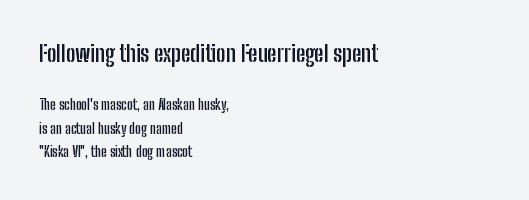
Q: Is the text bold? A: Yes.
Q: Is the text italic (slanted)? A: No, it is upright.
Q: Is the text underlined? A: No.
Q: How is the paragraph aligned? A: Left-aligned.
Q: Is the spacing between letters normal or unusually wide? A: Normal.
Q: Is the spacing between lines tight, normal or loose? A: Normal.
Q: Which block of text is set in a larger size, the first (top) or the second (bottom)? A: The first (top) one.
